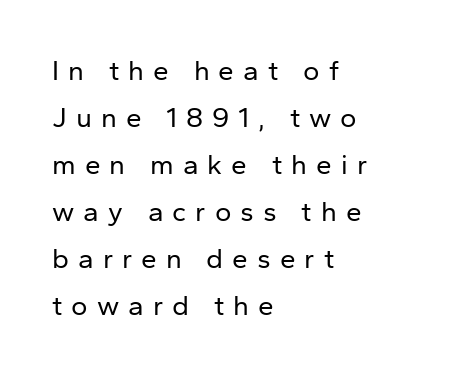
Q: Is the text bold? A: No.
Q: Is the text italic (slanted)? A: No, it is upright.
Q: Is the typeface a serif or a sans-serif typeface? A: Sans-serif.
Q: Is the text underlined? A: No.
Q: How is the paragraph aligned? A: Left-aligned.
Q: Is the spacing between letters normal or unusually wide? A: Unusually wide.
Q: Is the spacing between lines tight, normal or loose? A: Normal.
Q: Width (condensed, normal, or wide)? A: Normal.
Q: Stroke contrast? A: Low.
Q: x-height? A: Medium.
Q: Monospaced? A: No.
